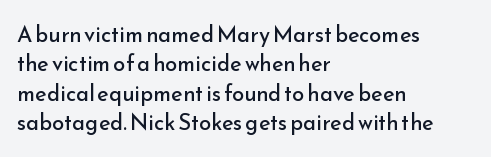
The image shows 22 px text type, upright; set left-aligned, normal line spacing (1.34x), normal letter spacing, not underlined.
